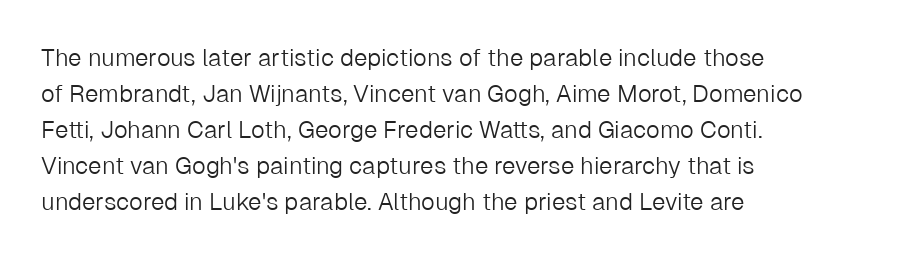
Q: Is the text bold? A: No.
Q: Is the text italic (slanted)? A: No, it is upright.
Q: Is the text underlined? A: No.
Q: How is the paragraph aligned? A: Left-aligned.
Q: Is the spacing between letters normal or unusually wide? A: Normal.
Q: Is the spacing between lines tight, normal or loose? A: Normal.
